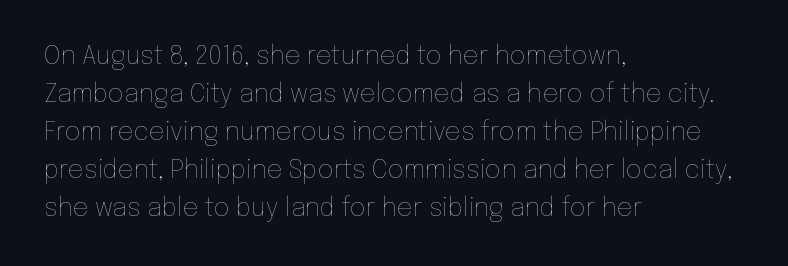
The image shows 25 px text type, upright; set left-aligned, normal line spacing (1.52x), normal letter spacing, not underlined.
